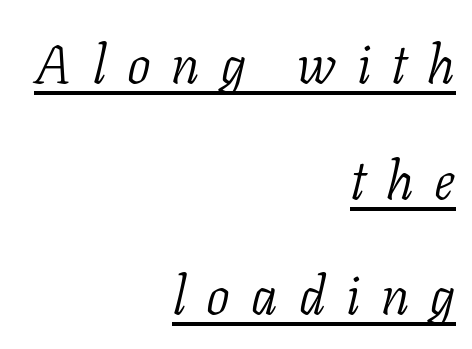
Q: Is the text bold? A: No.
Q: Is the text italic (slanted)? A: Yes, it leans right by about 11 degrees.
Q: Is the typeface a serif or a sans-serif typeface? A: Serif.
Q: Is the text underlined? A: Yes.
Q: How is the paragraph aligned? A: Right-aligned.
Q: Is the spacing between letters normal or unusually wide? A: Unusually wide.
Q: Is the spacing between lines tight, normal or loose? A: Loose.
Q: Width (condensed, normal, or wide)? A: Normal.
Q: Stroke contrast? A: Low.
Q: x-height? A: Medium.
Q: Monospaced? A: No.
